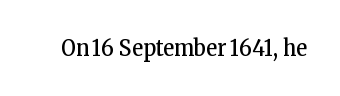
Q: Is the text bold? A: No.
Q: Is the text italic (slanted)? A: No, it is upright.
Q: Is the text underlined? A: No.
Q: Is the spacing between letters normal or unusually wide? A: Normal.
